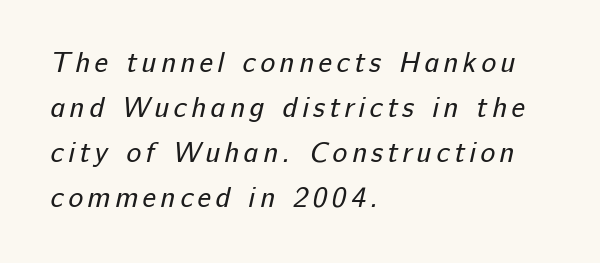
Q: Is the text bold? A: No.
Q: Is the typeface a serif or a sans-serif typeface? A: Sans-serif.
Q: Is the text underlined? A: No.
Q: How is the paragraph aligned? A: Left-aligned.
Q: Is the spacing between lines tight, normal or loose? A: Normal.
Q: Width (condensed, normal, or wide)? A: Normal.
Q: Stroke contrast? A: Low.
Q: x-height? A: Medium.
Q: Monospaced? A: No.
